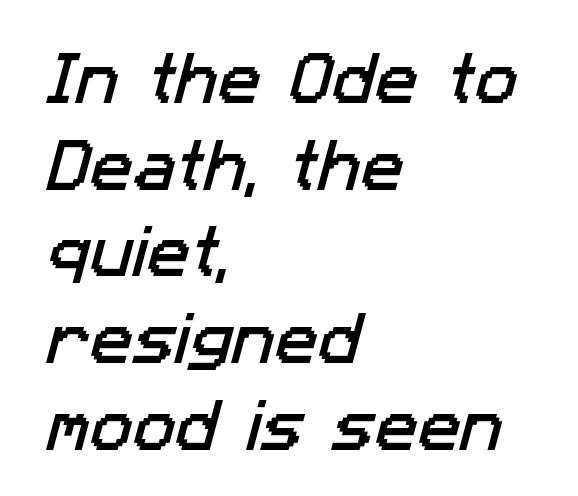
The image shows 57 px sans-serif type; set left-aligned, normal line spacing (1.52x), normal letter spacing, not underlined; low stroke contrast and a medium x-height.
